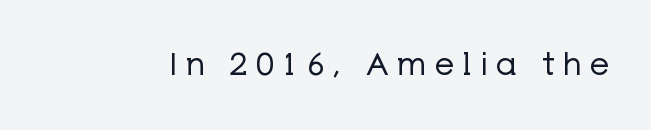
{"serif": "no", "italic": "no", "bold": "no", "weight": "regular", "width": "normal", "stroke_contrast": "low", "x_height": "medium", "monospaced": "no", "underline": "no", "letter_spacing": "wide", "letter_spacing_em": 0.28, "glyph_px": 31}
